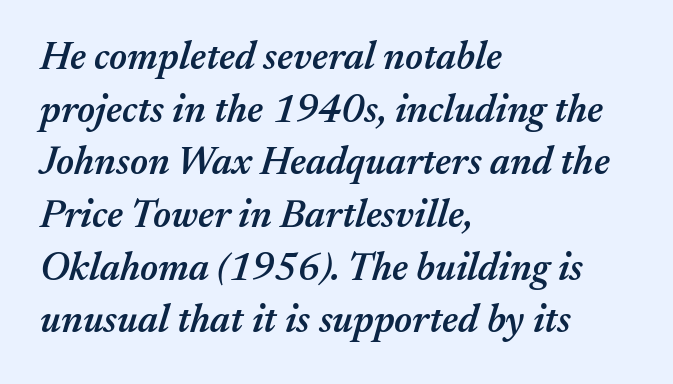
Q: Is the text bold? A: Semi-bold.
Q: Is the text italic (slanted)? A: Yes, it leans right by about 17 degrees.
Q: Is the text underlined? A: No.
Q: How is the paragraph aligned? A: Left-aligned.
Q: Is the spacing between letters normal or unusually wide? A: Normal.
Q: Is the spacing between lines tight, normal or loose? A: Normal.
Q: Width (condensed, normal, or wide)? A: Normal.
Q: Stroke contrast? A: Medium.
Q: x-height? A: Medium.
Q: Monospaced? A: No.
